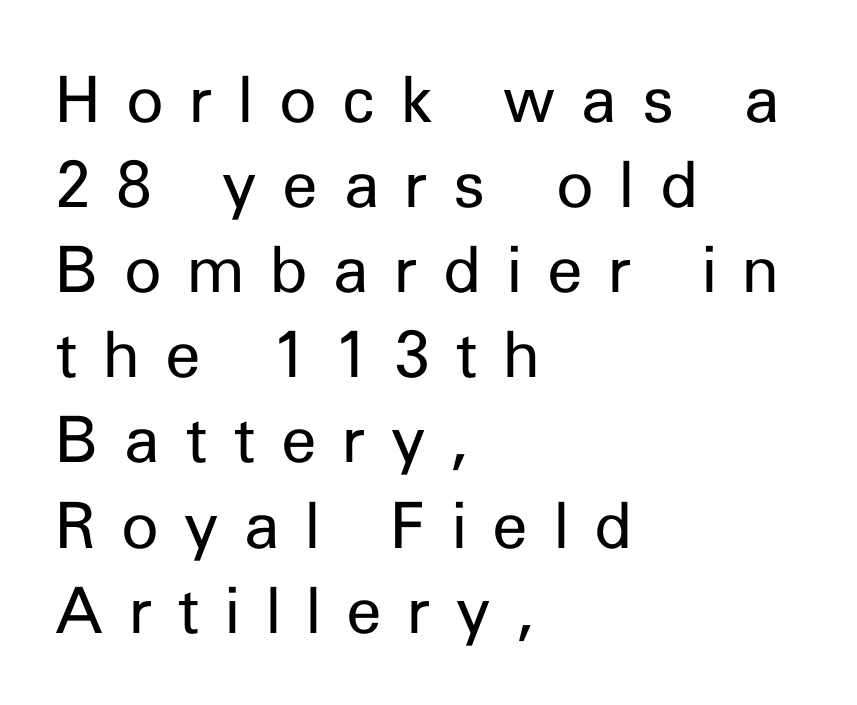
{"serif": "no", "italic": "no", "bold": "no", "weight": "regular", "width": "normal", "stroke_contrast": "low", "x_height": "medium", "monospaced": "no", "underline": "no", "align": "left", "line_spacing": "normal", "line_spacing_ratio": 1.33, "letter_spacing": "wide", "letter_spacing_em": 0.4, "glyph_px": 64}
